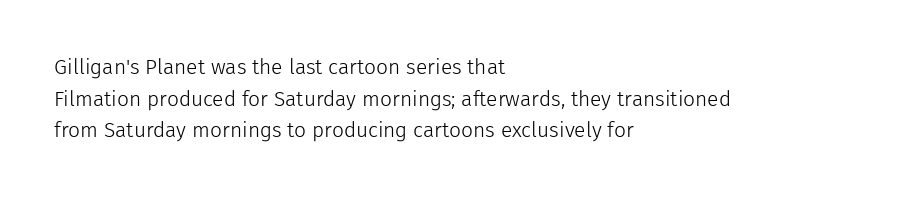
The image shows 21 px text type, upright; set left-aligned, normal line spacing (1.51x), normal letter spacing, not underlined.
